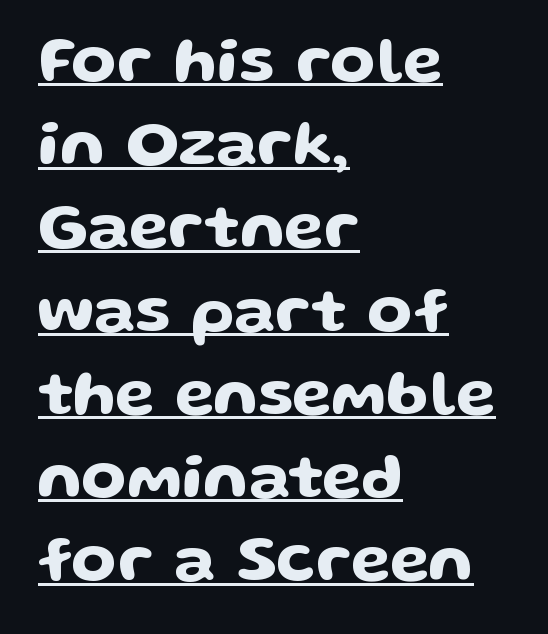
Leading: standard. This is roman type, the default non-slanted kind. Here the designer chose a conventional face with non-uniform glyph widths. Students, observe the line beneath the letters — that is underlining.
